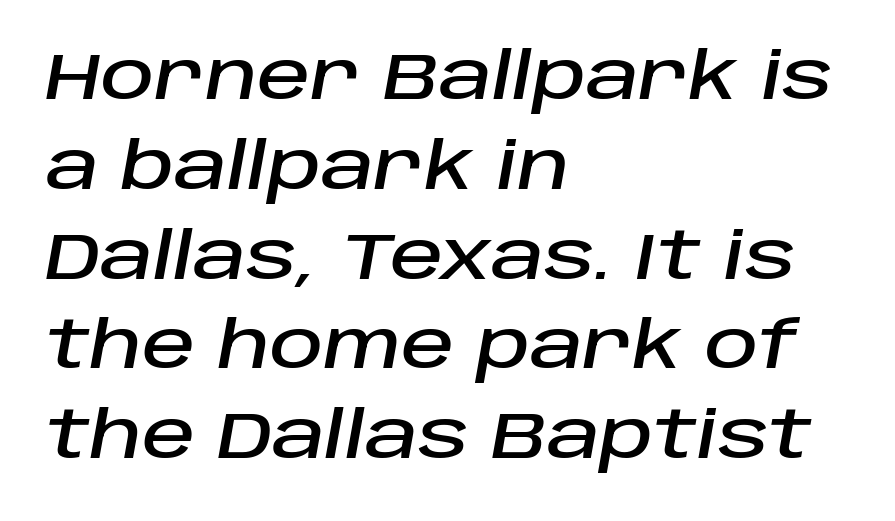
The image shows 66 px text type, italic (leaning right); set left-aligned, normal line spacing (1.36x), normal letter spacing, not underlined; low stroke contrast and a large x-height.
